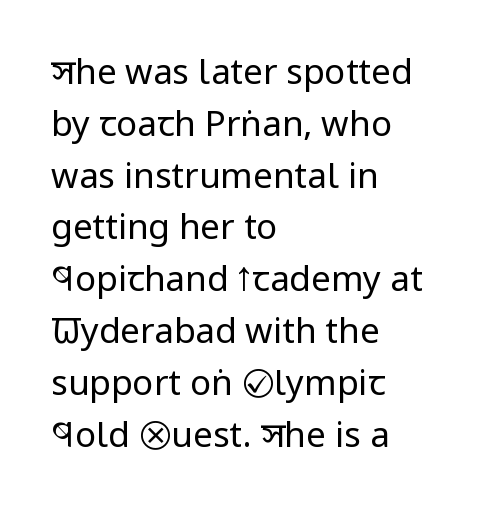
The image shows 35 px regular-weight, condensed sans-serif type, upright; set left-aligned, normal line spacing (1.48x), normal letter spacing, not underlined; low stroke contrast and a large x-height.
